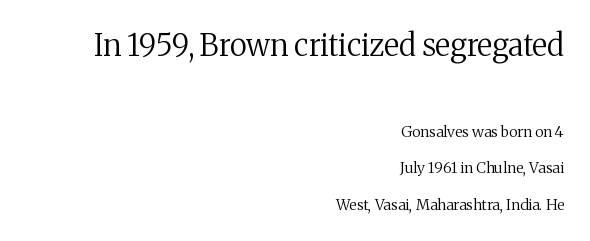
The image shows 30 px regular-weight serif type, upright; set right-aligned, loose line spacing (2.41x), normal letter spacing, not underlined; the first (top) block is 2.0x larger; medium stroke contrast and a medium x-height.
